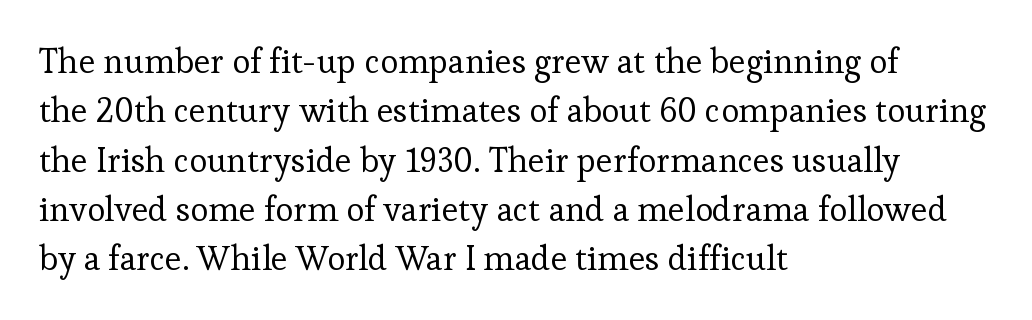
Q: Is the text bold? A: No.
Q: Is the text italic (slanted)? A: No, it is upright.
Q: Is the typeface a serif or a sans-serif typeface? A: Serif.
Q: Is the text underlined? A: No.
Q: How is the paragraph aligned? A: Left-aligned.
Q: Is the spacing between letters normal or unusually wide? A: Normal.
Q: Is the spacing between lines tight, normal or loose? A: Normal.
Q: Width (condensed, normal, or wide)? A: Normal.
Q: Stroke contrast? A: Low.
Q: x-height? A: Medium.
Q: Monospaced? A: No.
